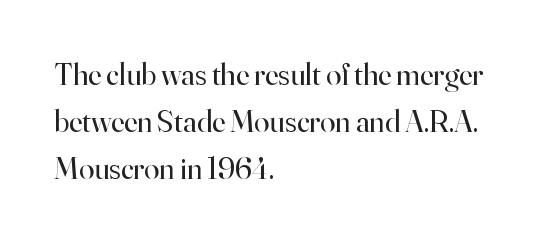
The image shows 31 px regular-weight serif type, upright; set left-aligned, normal line spacing (1.52x), normal letter spacing, not underlined; high stroke contrast and a small x-height.
